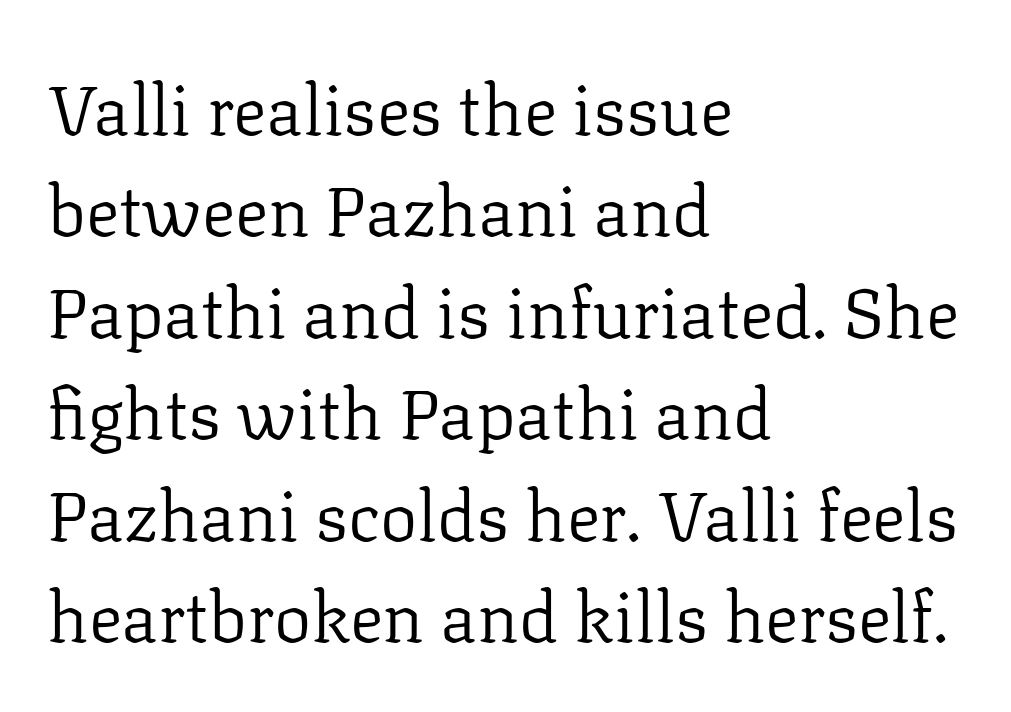
Q: Is the text bold? A: No.
Q: Is the text italic (slanted)? A: No, it is upright.
Q: Is the typeface a serif or a sans-serif typeface? A: Serif.
Q: Is the text underlined? A: No.
Q: How is the paragraph aligned? A: Left-aligned.
Q: Is the spacing between letters normal or unusually wide? A: Normal.
Q: Is the spacing between lines tight, normal or loose? A: Normal.
Q: Width (condensed, normal, or wide)? A: Normal.
Q: Stroke contrast? A: Low.
Q: x-height? A: Medium.
Q: Monospaced? A: No.
